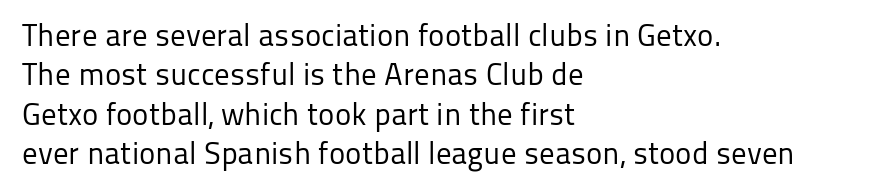
The font is comparable to plain body text, perhaps lighter. Do the characters align in a grid? No, the font is proportional. Every row of glyphs begins at an identical x-position on the left. Successive baselines arrive at the customary interval. The horizontal fit of the characters is conventional and even. Unlike a traditional serif, this face leaves its strokes unadorned.
